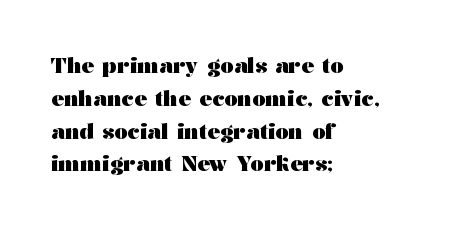
Q: Is the text bold? A: Yes.
Q: Is the text italic (slanted)? A: No, it is upright.
Q: Is the text underlined? A: No.
Q: How is the paragraph aligned? A: Left-aligned.
Q: Is the spacing between letters normal or unusually wide? A: Normal.
Q: Is the spacing between lines tight, normal or loose? A: Normal.
